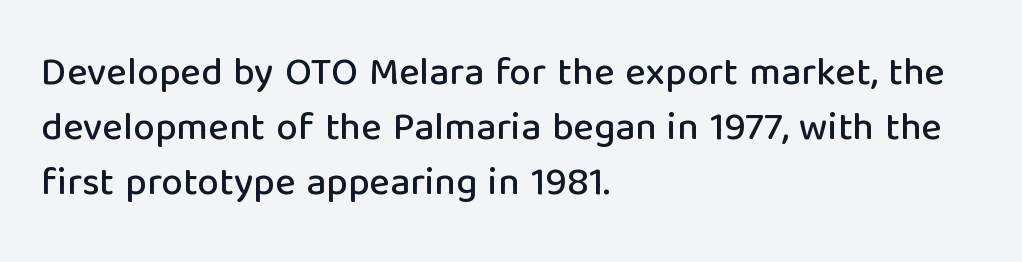
Q: Is the text italic (slanted)? A: No, it is upright.
Q: Is the typeface a serif or a sans-serif typeface? A: Sans-serif.
Q: Is the text underlined? A: No.
Q: How is the paragraph aligned? A: Left-aligned.
Q: Is the spacing between letters normal or unusually wide? A: Normal.
Q: Is the spacing between lines tight, normal or loose? A: Normal.
Q: Width (condensed, normal, or wide)? A: Normal.
Q: Stroke contrast? A: Low.
Q: x-height? A: Medium.
Q: Monospaced? A: No.
